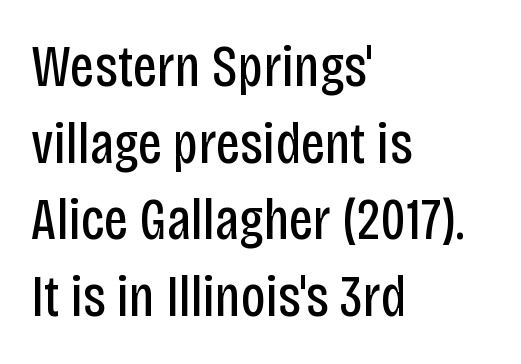
Q: Is the text bold? A: No.
Q: Is the text italic (slanted)? A: No, it is upright.
Q: Is the typeface a serif or a sans-serif typeface? A: Sans-serif.
Q: Is the text underlined? A: No.
Q: How is the paragraph aligned? A: Left-aligned.
Q: Is the spacing between letters normal or unusually wide? A: Normal.
Q: Is the spacing between lines tight, normal or loose? A: Normal.
Q: Width (condensed, normal, or wide)? A: Condensed.
Q: Stroke contrast? A: Low.
Q: x-height? A: Large.
Q: Monospaced? A: No.
